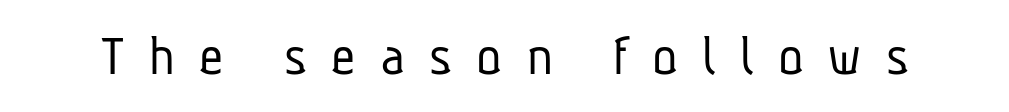
There is plenty of visible air inserted between adjacent glyphs. The font family rendered here belongs to the sans-serif group. The words here are not underlined. Character widths vary here, with narrow letters taking less room than wide ones.
